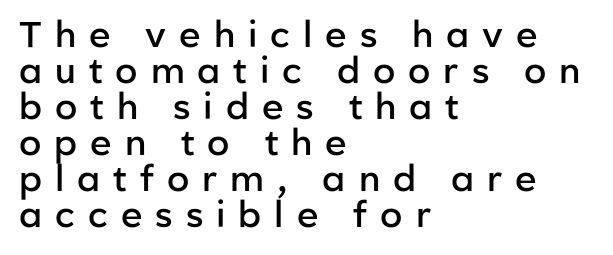
{"serif": "no", "italic": "no", "bold": "semi", "weight": "semibold", "width": "normal", "stroke_contrast": "low", "x_height": "medium", "monospaced": "no", "underline": "no", "align": "left", "line_spacing": "tight", "line_spacing_ratio": 1.0, "letter_spacing": "wide", "letter_spacing_em": 0.36, "glyph_px": 36}
